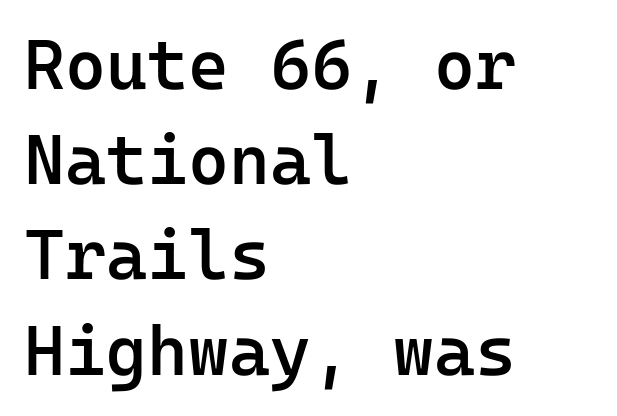
Note the uniform advance width — an 'i' takes as much space as an 'm'. The passage shown is not underscored anywhere. Summary of weight: moderately heavy, a semibold. The letterforms sit shoulder to shoulder at normal distance. A sans-serif font was chosen for this passage. Italic: no, the glyphs are upright roman.
